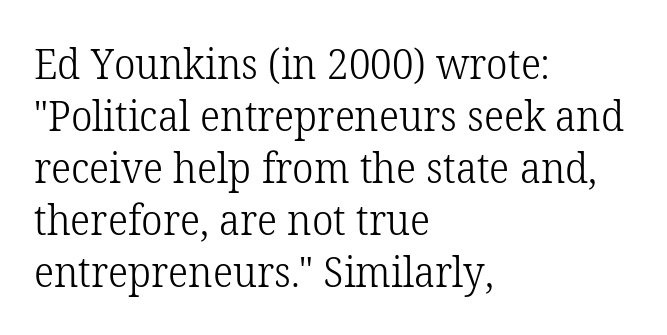
Q: Is the text bold? A: No.
Q: Is the text italic (slanted)? A: No, it is upright.
Q: Is the typeface a serif or a sans-serif typeface? A: Serif.
Q: Is the text underlined? A: No.
Q: How is the paragraph aligned? A: Left-aligned.
Q: Is the spacing between letters normal or unusually wide? A: Normal.
Q: Width (condensed, normal, or wide)? A: Normal.
Q: Stroke contrast? A: Low.
Q: x-height? A: Medium.
Q: Monospaced? A: No.
